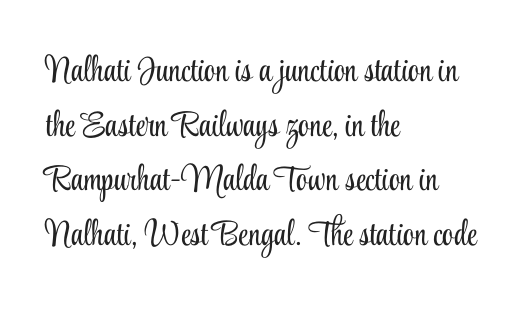
{"serif": "yes", "bold": "no", "weight": "light", "width": "condensed", "stroke_contrast": "low", "x_height": "small", "monospaced": "no", "underline": "no", "align": "left", "line_spacing": "normal", "line_spacing_ratio": 1.56, "letter_spacing": "normal", "letter_spacing_em": 0.0, "glyph_px": 35}
